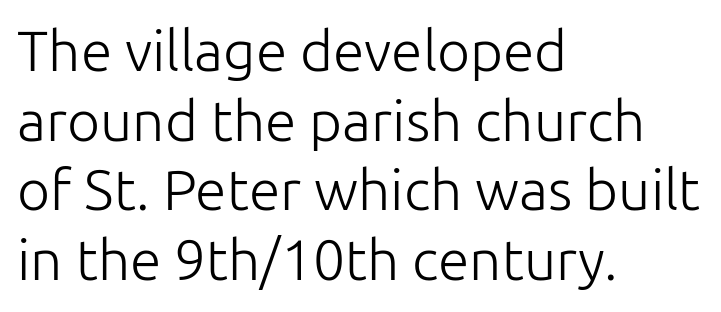
Q: Is the text bold? A: No.
Q: Is the text italic (slanted)? A: No, it is upright.
Q: Is the typeface a serif or a sans-serif typeface? A: Sans-serif.
Q: Is the text underlined? A: No.
Q: How is the paragraph aligned? A: Left-aligned.
Q: Is the spacing between letters normal or unusually wide? A: Normal.
Q: Width (condensed, normal, or wide)? A: Normal.
Q: Stroke contrast? A: Low.
Q: x-height? A: Medium.
Q: Monospaced? A: No.
